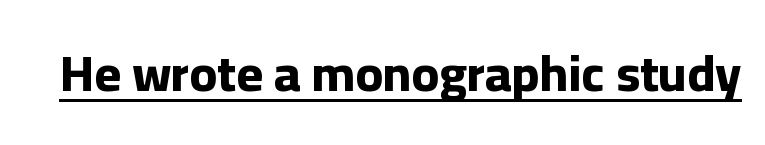
The characters look thick and weighty, a clear bold. A typesetter would call this proportional, since set widths differ per character. Each letter's strokes conclude bluntly, with no projecting serifs. Each word holds together tightly as a unit, with standard inter-letter gaps.
